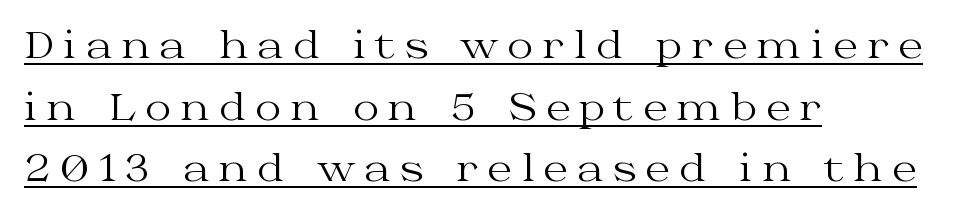
Q: Is the text bold? A: No.
Q: Is the text italic (slanted)? A: No, it is upright.
Q: Is the typeface a serif or a sans-serif typeface? A: Serif.
Q: Is the text underlined? A: Yes.
Q: How is the paragraph aligned? A: Left-aligned.
Q: Is the spacing between letters normal or unusually wide? A: Unusually wide.
Q: Width (condensed, normal, or wide)? A: Wide.
Q: Stroke contrast? A: Medium.
Q: x-height? A: Medium.
Q: Monospaced? A: No.
